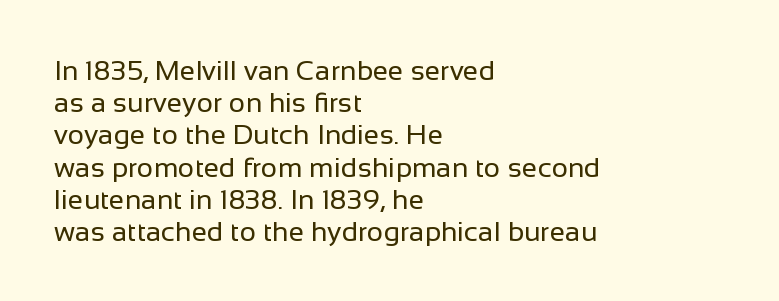
{"serif": "no", "italic": "no", "bold": "no", "weight": "regular", "width": "normal", "stroke_contrast": "low", "x_height": "medium", "monospaced": "no", "underline": "no", "align": "left", "line_spacing": "tight", "line_spacing_ratio": 1.15, "letter_spacing": "normal", "letter_spacing_em": 0.0, "glyph_px": 28}
